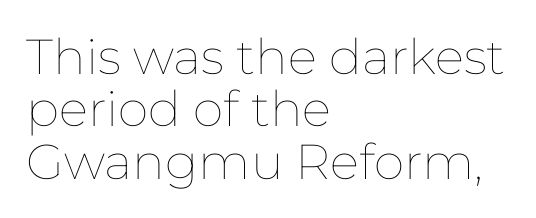
Has an underline been added? It has not. Compared with a typical body face, this is equally light or lighter still. Typeset ragged right — the left edge is the straight one. Is there any slant? The stems are plumb. Look at the tracking — it's just the regular setting, nothing added.
